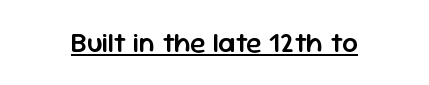
The letters are semibold — heavier than regular but short of a full bold. This sample uses an upright cut, with every glyph sitting square on the baseline. This sample carries an underscore along the baseline area. Students, note that the glyphs here touch the page at normal intervals. The rendering uses natural spacing where letterforms have individual widths.
